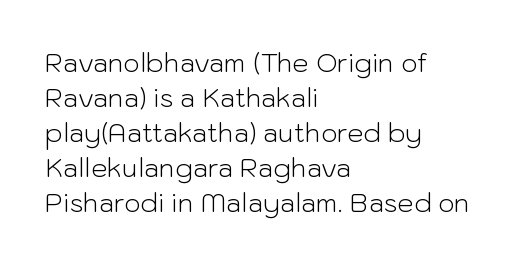
How are the letters spaced? Ordinarily, with no added tracking. Has an underline been added? It has not. Honestly, the row spacing looks completely unremarkable. The font is comparable to plain body text, perhaps lighter. Visually the block forms a straight wall on the left and a jagged coastline on the right.
